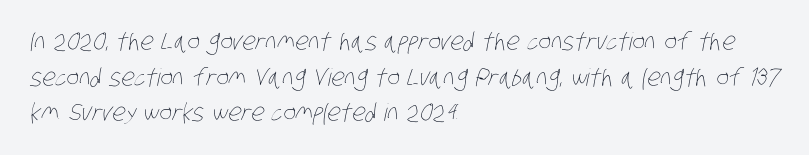
Honestly, the letter spacing is just normal — you wouldn't notice it. Weight: regular or lighter. Casual observation: everything's shoved over to the left. Clear beneath every line of the passage.
